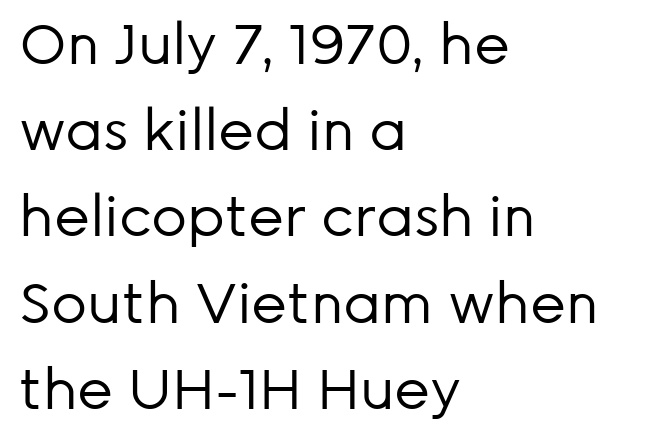
{"serif": "no", "italic": "no", "bold": "no", "weight": "regular", "width": "normal", "stroke_contrast": "low", "x_height": "medium", "monospaced": "no", "underline": "no", "align": "left", "line_spacing": "normal", "line_spacing_ratio": 1.54, "letter_spacing": "normal", "letter_spacing_em": 0.0, "glyph_px": 56}
